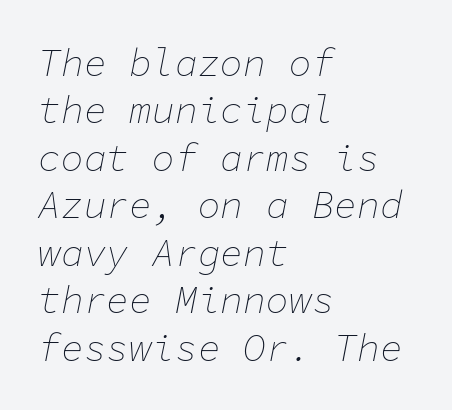
Q: Is the text bold? A: No.
Q: Is the text italic (slanted)? A: Yes, it leans right by about 11 degrees.
Q: Is the text underlined? A: No.
Q: How is the paragraph aligned? A: Left-aligned.
Q: Is the spacing between letters normal or unusually wide? A: Normal.
Q: Is the spacing between lines tight, normal or loose? A: Normal.
Q: Width (condensed, normal, or wide)? A: Normal.
Q: Stroke contrast? A: Low.
Q: x-height? A: Medium.
Q: Monospaced? A: Yes.
